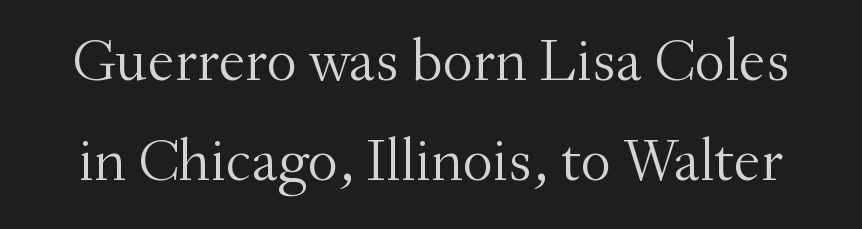
{"serif": "yes", "italic": "no", "bold": "no", "weight": "light", "width": "normal", "stroke_contrast": "medium", "x_height": "small", "monospaced": "no", "underline": "no", "line_spacing": "normal", "line_spacing_ratio": 1.66, "letter_spacing": "normal", "letter_spacing_em": 0.0, "glyph_px": 60}
